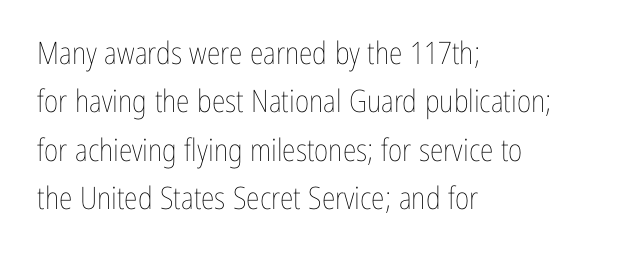
The image shows 31 px thin, condensed type, upright; set left-aligned, normal line spacing (1.56x), normal letter spacing, not underlined; low stroke contrast and a medium x-height.
